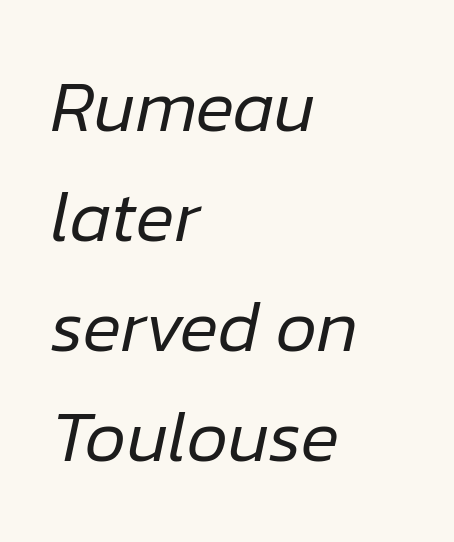
{"italic": "yes", "lean": "right", "slant_degrees": 12, "bold": "no", "weight": "regular", "width": "normal", "stroke_contrast": "low", "x_height": "medium", "monospaced": "no", "underline": "no", "align": "left", "line_spacing": "normal", "line_spacing_ratio": 1.53, "letter_spacing": "normal", "letter_spacing_em": 0.0, "glyph_px": 72}
